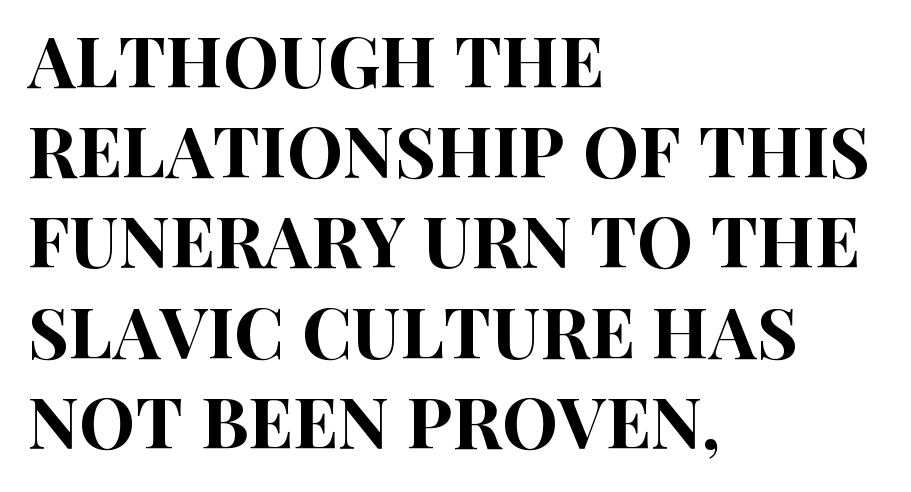
{"serif": "no", "italic": "no", "width": "condensed", "stroke_contrast": "high", "x_height": "large", "monospaced": "no", "underline": "no", "align": "left", "line_spacing": "normal", "line_spacing_ratio": 1.27, "letter_spacing": "normal", "letter_spacing_em": 0.0, "glyph_px": 71}
